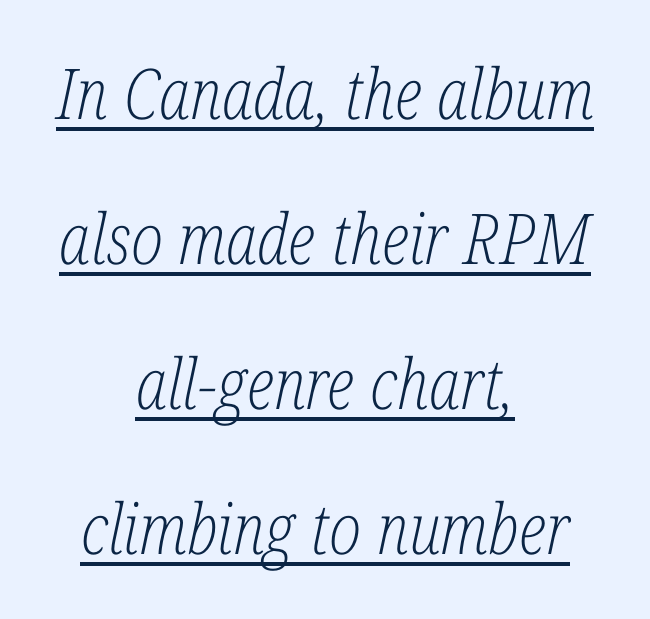
The image shows 70 px light, condensed serif type, italic (leaning right); set centered, loose line spacing (2.07x), normal letter spacing, underlined; low stroke contrast and a medium x-height.
